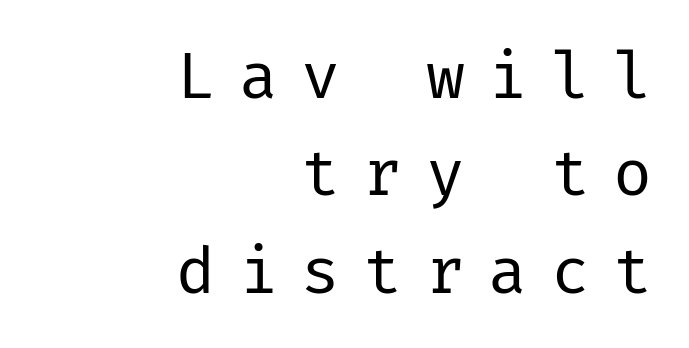
Q: Is the text bold? A: No.
Q: Is the text italic (slanted)? A: No, it is upright.
Q: Is the typeface a serif or a sans-serif typeface? A: Sans-serif.
Q: Is the text underlined? A: No.
Q: How is the paragraph aligned? A: Right-aligned.
Q: Is the spacing between letters normal or unusually wide? A: Unusually wide.
Q: Is the spacing between lines tight, normal or loose? A: Normal.
Q: Width (condensed, normal, or wide)? A: Normal.
Q: Stroke contrast? A: Low.
Q: x-height? A: Medium.
